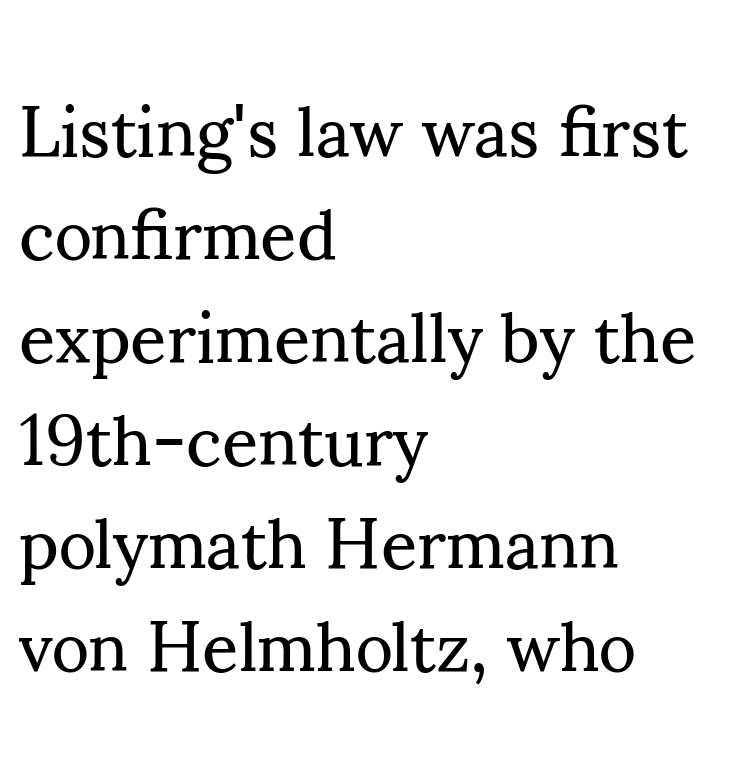
{"serif": "yes", "italic": "no", "bold": "no", "weight": "regular", "width": "normal", "stroke_contrast": "medium", "x_height": "small", "monospaced": "no", "underline": "no", "align": "left", "line_spacing": "normal", "line_spacing_ratio": 1.45, "letter_spacing": "normal", "letter_spacing_em": 0.0, "glyph_px": 71}
